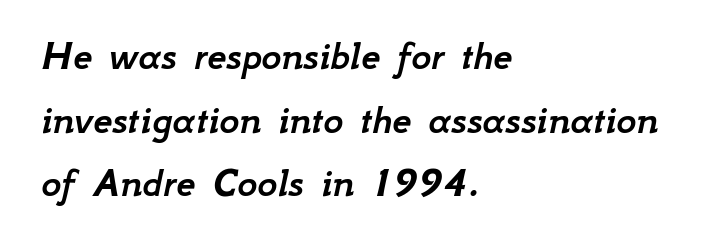
Q: Is the text italic (slanted)? A: Yes, it leans right by about 12 degrees.
Q: Is the text underlined? A: No.
Q: How is the paragraph aligned? A: Left-aligned.
Q: Is the spacing between letters normal or unusually wide? A: Normal.
Q: Is the spacing between lines tight, normal or loose? A: Normal.
Q: Width (condensed, normal, or wide)? A: Normal.
Q: Stroke contrast? A: Low.
Q: x-height? A: Small.
Q: Monospaced? A: No.
